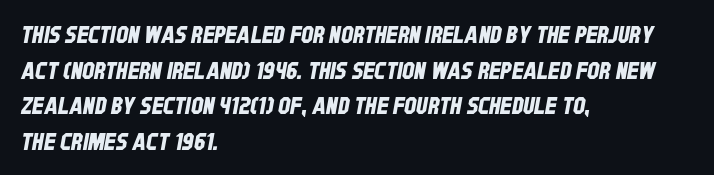
The image shows 24 px text type; set left-aligned, normal line spacing (1.48x), normal letter spacing, not underlined.
